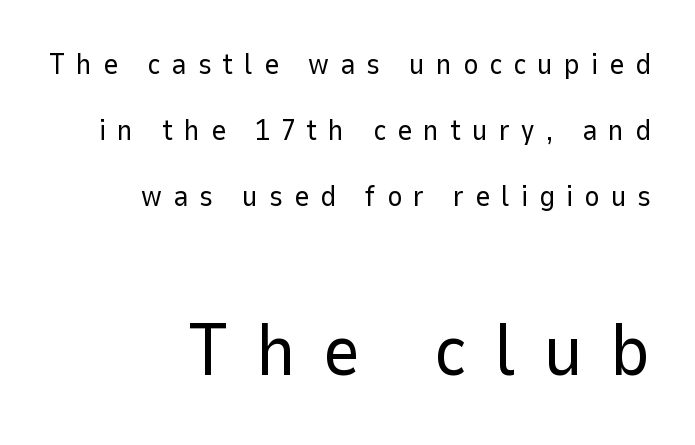
{"serif": "no", "italic": "no", "bold": "no", "weight": "regular", "width": "normal", "stroke_contrast": "low", "x_height": "medium", "monospaced": "no", "underline": "no", "align": "right", "line_spacing": "loose", "line_spacing_ratio": 2.28, "letter_spacing": "wide", "letter_spacing_em": 0.38, "larger_block": "second", "size_ratio": 2.52, "glyph_px": 73}
